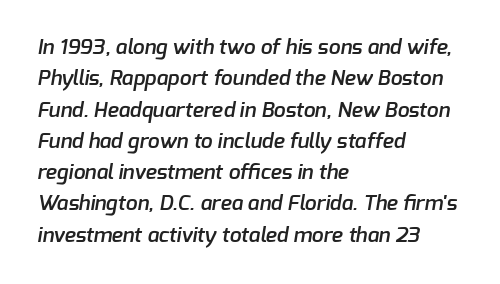
Q: Is the text bold? A: Semi-bold.
Q: Is the text underlined? A: No.
Q: How is the paragraph aligned? A: Left-aligned.
Q: Is the spacing between letters normal or unusually wide? A: Normal.
Q: Is the spacing between lines tight, normal or loose? A: Normal.
